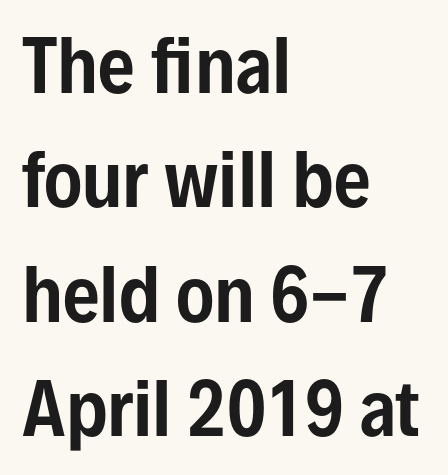
Q: Is the text italic (slanted)? A: No, it is upright.
Q: Is the typeface a serif or a sans-serif typeface? A: Sans-serif.
Q: Is the text underlined? A: No.
Q: How is the paragraph aligned? A: Left-aligned.
Q: Is the spacing between letters normal or unusually wide? A: Normal.
Q: Is the spacing between lines tight, normal or loose? A: Normal.
Q: Width (condensed, normal, or wide)? A: Condensed.
Q: Stroke contrast? A: Low.
Q: x-height? A: Medium.
Q: Monospaced? A: No.
